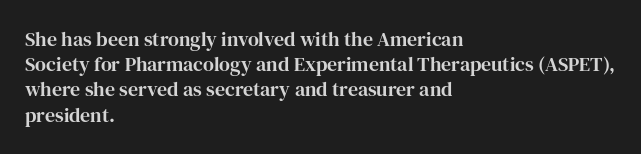
These lines keep a tight, regular rhythm from letter to letter. Successive baselines arrive at the customary interval. Unmarked baselines from the first word to the last. Casual observation: everything's shoved over to the left. This sample uses an upright cut, with every glyph sitting square on the baseline.
